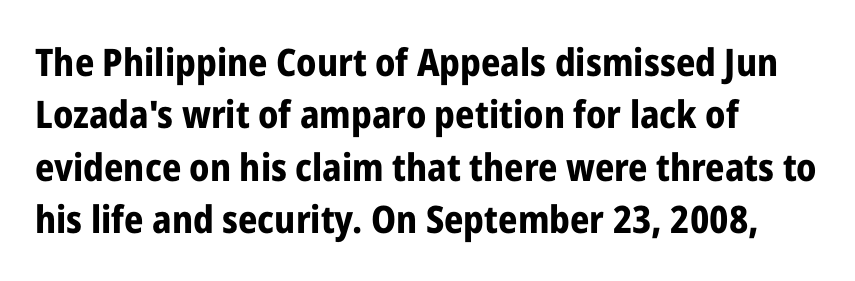
Q: Is the text bold? A: Yes.
Q: Is the text italic (slanted)? A: No, it is upright.
Q: Is the typeface a serif or a sans-serif typeface? A: Sans-serif.
Q: Is the text underlined? A: No.
Q: How is the paragraph aligned? A: Left-aligned.
Q: Is the spacing between letters normal or unusually wide? A: Normal.
Q: Is the spacing between lines tight, normal or loose? A: Normal.
Q: Width (condensed, normal, or wide)? A: Condensed.
Q: Stroke contrast? A: Low.
Q: x-height? A: Medium.
Q: Monospaced? A: No.
